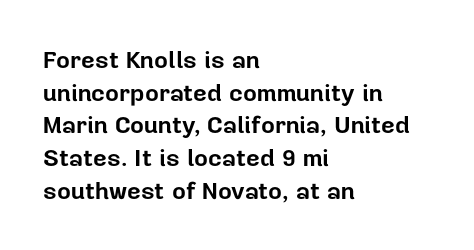
{"italic": "no", "bold": "yes", "underline": "no", "align": "left", "line_spacing": "normal", "line_spacing_ratio": 1.36, "letter_spacing": "normal", "letter_spacing_em": 0.0, "glyph_px": 24}
